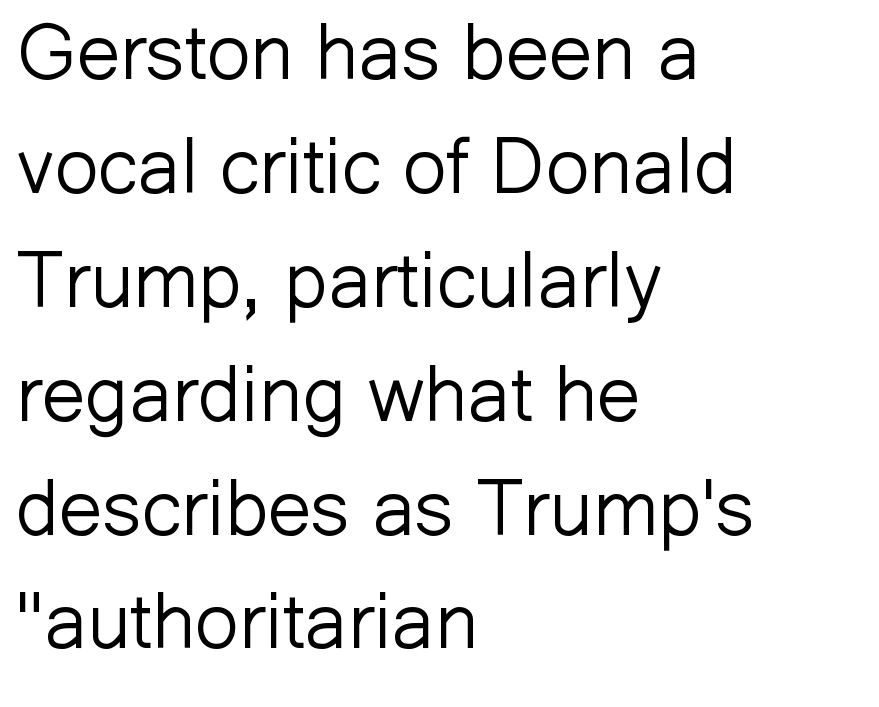
The image shows 78 px light sans-serif type, upright; set left-aligned, normal line spacing (1.46x), normal letter spacing, not underlined; low stroke contrast and a medium x-height.
